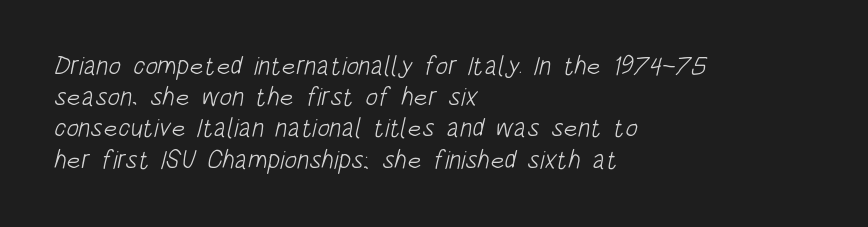
The image shows 26 px text type; set left-aligned, line spacing 1.2x, normal letter spacing, not underlined.
